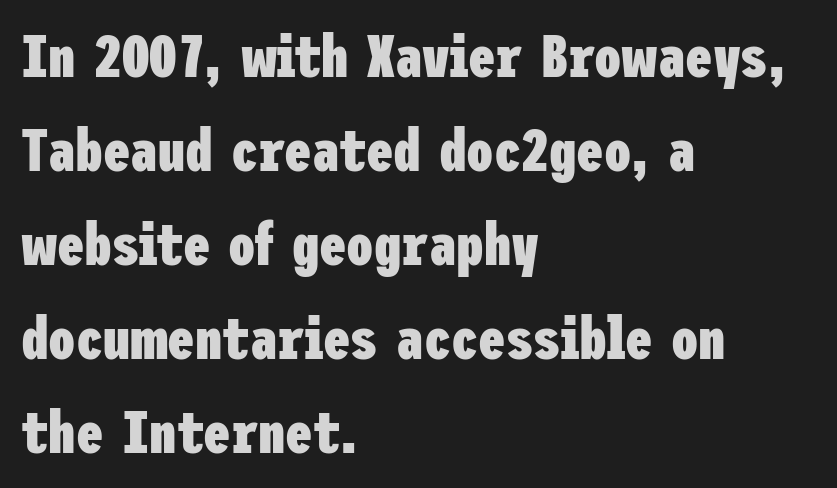
The image shows 61 px heavy, condensed sans-serif type, upright; set left-aligned, normal line spacing (1.54x), normal letter spacing, not underlined; low stroke contrast and a medium x-height.
